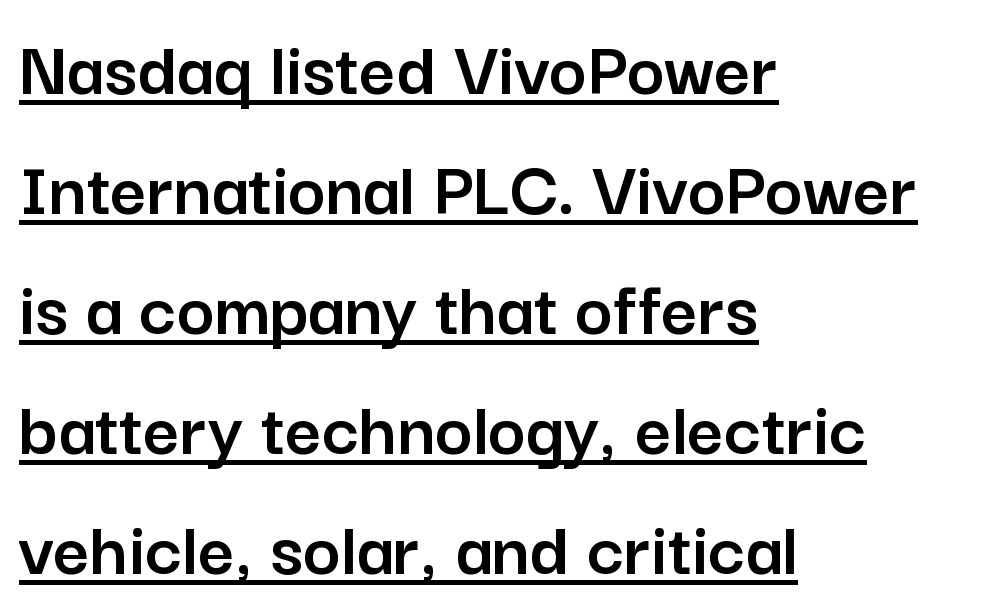
A classic flush-left, rag-right setting is used for this passage. Line spacing here is normal. Emphasis is given by a line drawn under the lettering. Note the varied advance widths — an 'i' is clearly narrower than an 'm'. The rendering shows plain stroke endings on the letterforms — a sans-serif design. The specimen reads as upright at a glance.
